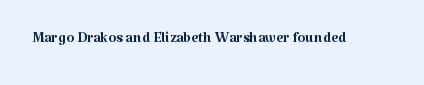
The image shows 20 px text type, upright; set normal letter spacing, not underlined.
